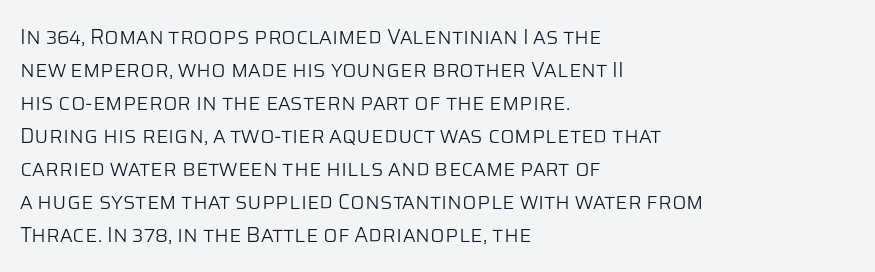
The image shows 21 px text type, upright; set left-aligned, normal line spacing (1.57x), normal letter spacing, not underlined.
